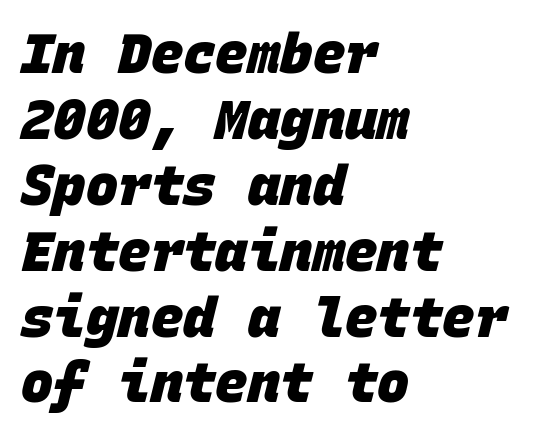
{"serif": "no", "bold": "yes", "weight": "heavy", "width": "normal", "stroke_contrast": "low", "x_height": "large", "monospaced": "yes", "underline": "no", "align": "left", "line_spacing_ratio": 1.22, "letter_spacing": "normal", "letter_spacing_em": 0.0, "glyph_px": 54}
